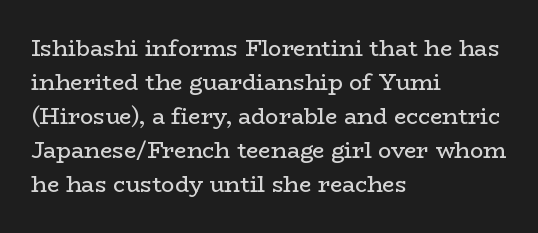
The image shows 22 px text type, upright; set left-aligned, normal line spacing (1.54x), normal letter spacing, not underlined.
